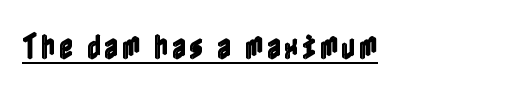
{"italic": "no", "width": "condensed", "x_height": "medium", "underline": "yes", "align": "left", "glyph_px": 28}
